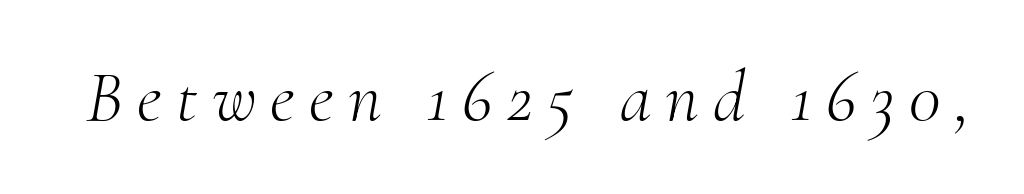
{"serif": "yes", "italic": "yes", "lean": "right", "slant_degrees": 10, "bold": "no", "weight": "light", "width": "normal", "stroke_contrast": "medium", "x_height": "small", "monospaced": "no", "underline": "no", "letter_spacing": "wide", "letter_spacing_em": 0.2, "glyph_px": 72}
